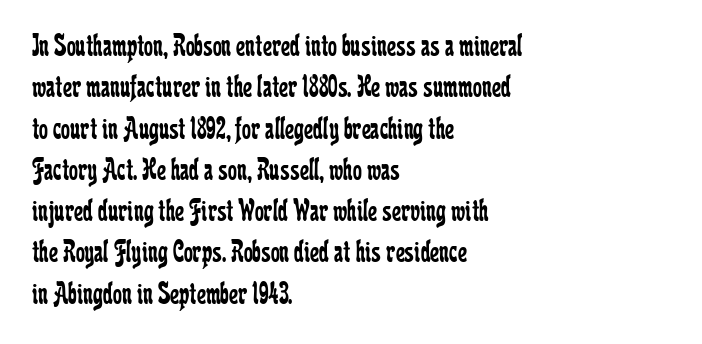
The image shows 32 px regular-weight, condensed serif type, upright; set left-aligned, normal line spacing (1.29x), normal letter spacing, not underlined; low stroke contrast and a medium x-height.
